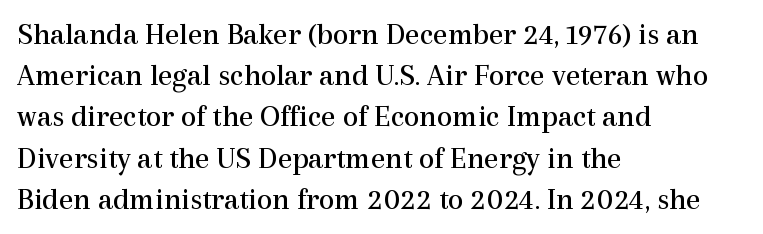
Q: Is the text bold? A: No.
Q: Is the text italic (slanted)? A: No, it is upright.
Q: Is the typeface a serif or a sans-serif typeface? A: Serif.
Q: Is the text underlined? A: No.
Q: How is the paragraph aligned? A: Left-aligned.
Q: Is the spacing between letters normal or unusually wide? A: Normal.
Q: Is the spacing between lines tight, normal or loose? A: Normal.
Q: Width (condensed, normal, or wide)? A: Normal.
Q: x-height? A: Medium.
Q: Monospaced? A: No.
